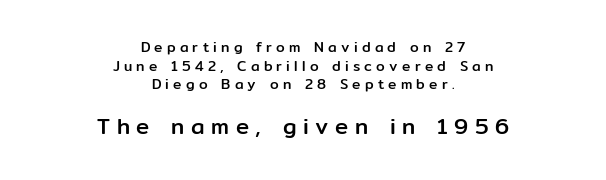
The composition opens small and finishes big. Typeset on center — no edge is straight. The face used here is rendered with a markedly widened letterfit. This is roman type, the default non-slanted kind. Glance below the letters and you will spot only blank space.
